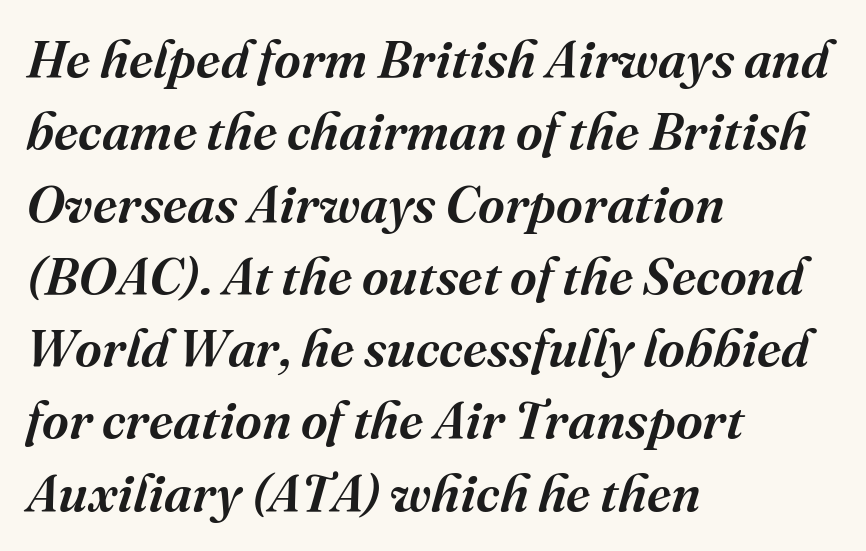
The image shows 52 px semibold serif type, italic (leaning right); set left-aligned, normal line spacing (1.39x), normal letter spacing, not underlined; medium stroke contrast and a medium x-height.
